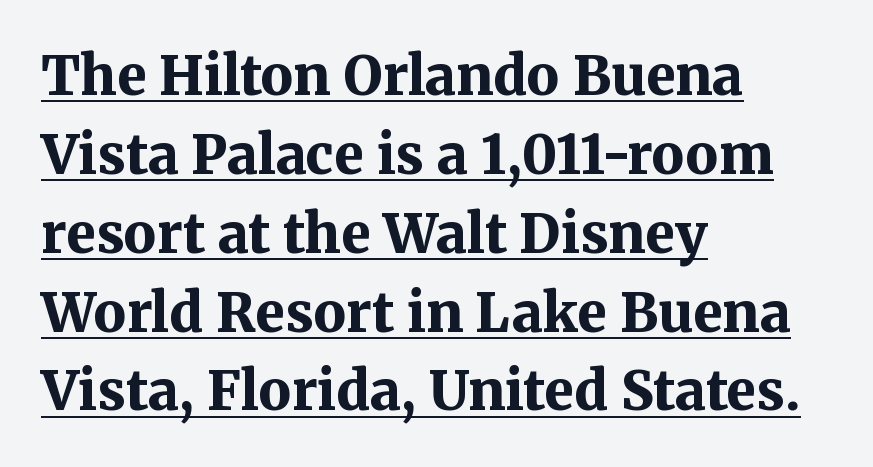
The image shows 54 px bold serif type, upright; set left-aligned, normal line spacing (1.46x), normal letter spacing, underlined; medium stroke contrast and a medium x-height.
